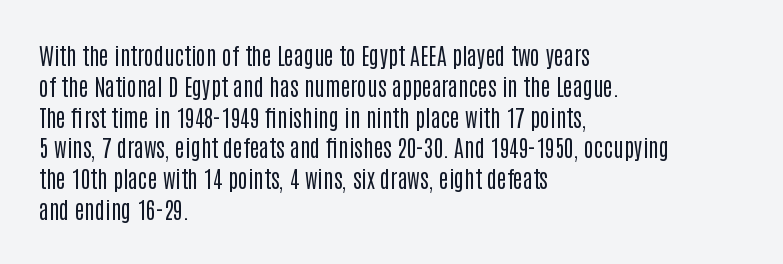
Descenders are the only things crossing below the line. The font sits on the lighter half of the weight spectrum, regular included. Does the copy run flush right? No — it runs flush left. Vertically, the passage feels balanced, rows spaced as you'd expect.
